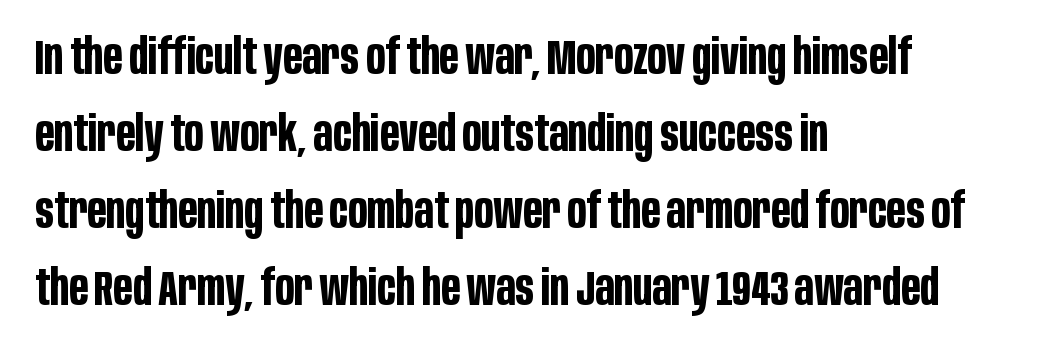
Default kerning and tracking; the words read as compact shapes. Spacing verdict: proportional, widths tailored to each character. This rendering employs a face without finishing strokes, i.e., a sans-serif. Evenly set lines give the paragraph a standard silhouette. Words float on clear page, feet unadorned. The glyphs have the mass of a bold cut.
